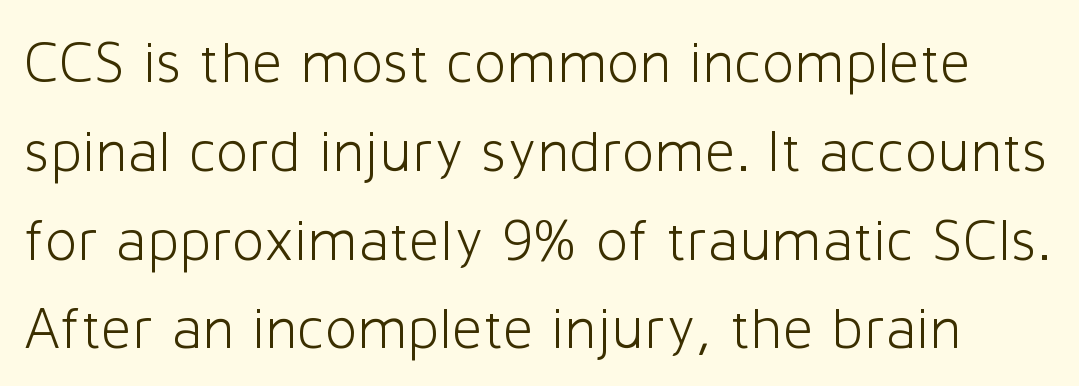
The passage shown is typeset with a sans-serif family. Honestly, the letter spacing is just normal — you wouldn't notice it. This block has exactly the height ordinary leading produces. Just letters on the line, the space beneath them empty. You could not count columns in this text — the font is proportionally spaced. It's the straight-up-and-down kind of type.
